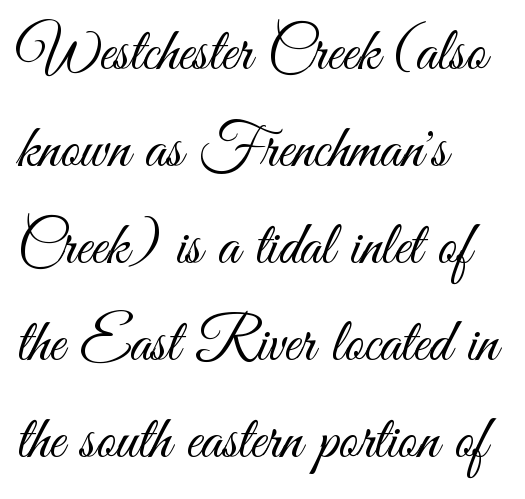
{"serif": "no", "bold": "no", "weight": "light", "width": "condensed", "stroke_contrast": "medium", "x_height": "small", "monospaced": "no", "underline": "no", "align": "left", "line_spacing": "normal", "line_spacing_ratio": 1.59, "letter_spacing": "normal", "letter_spacing_em": 0.0, "glyph_px": 61}
